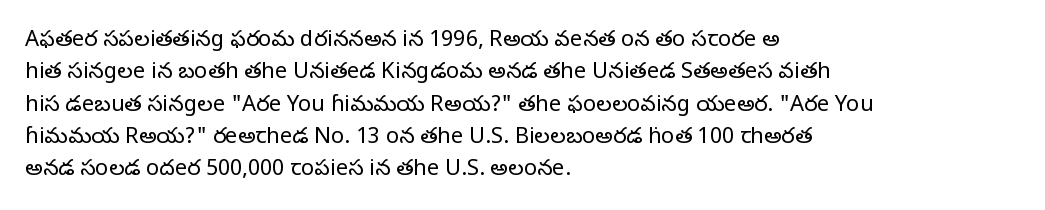
Q: Is the text bold? A: No.
Q: Is the text italic (slanted)? A: No, it is upright.
Q: Is the text underlined? A: No.
Q: How is the paragraph aligned? A: Left-aligned.
Q: Is the spacing between letters normal or unusually wide? A: Normal.
Q: Is the spacing between lines tight, normal or loose? A: Normal.
